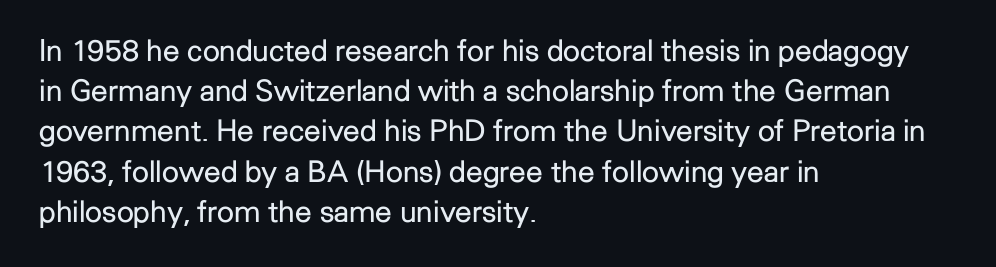
The image shows 30 px regular-weight sans-serif type, upright; set left-aligned, normal line spacing (1.34x), normal letter spacing, not underlined; low stroke contrast and a medium x-height.
